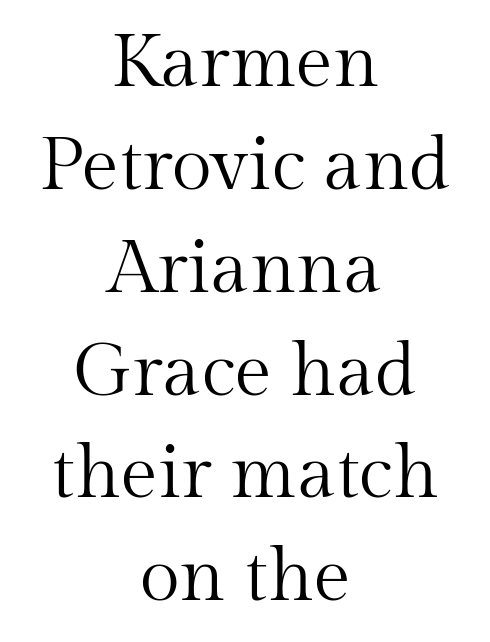
{"serif": "yes", "italic": "no", "bold": "no", "weight": "regular", "width": "normal", "stroke_contrast": "medium", "x_height": "medium", "monospaced": "no", "underline": "no", "align": "center", "line_spacing": "normal", "line_spacing_ratio": 1.39, "letter_spacing": "normal", "letter_spacing_em": 0.0, "glyph_px": 74}
